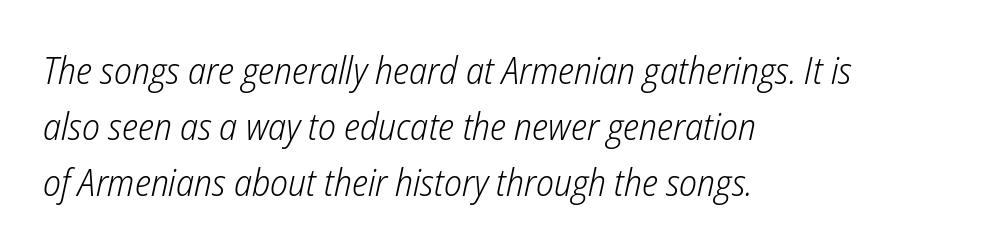
The image shows 38 px light, condensed type, italic (leaning right); set left-aligned, normal line spacing (1.48x), normal letter spacing, not underlined; low stroke contrast and a medium x-height.
